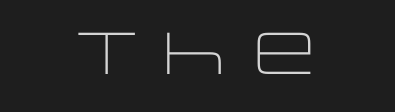
Q: Is the text bold? A: No.
Q: Is the text italic (slanted)? A: No, it is upright.
Q: Is the typeface a serif or a sans-serif typeface? A: Sans-serif.
Q: Is the text underlined? A: No.
Q: Is the spacing between letters normal or unusually wide? A: Normal.
Q: Width (condensed, normal, or wide)? A: Wide.
Q: Stroke contrast? A: Low.
Q: x-height? A: Large.
Q: Monospaced? A: No.
